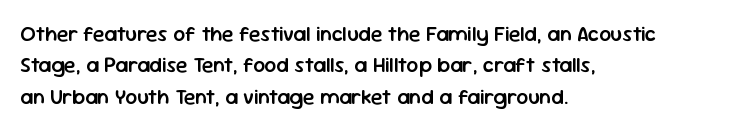
The glyphs have the mass of a demibold cut, below bold. The compositor pushed each line to the left boundary. The passage shown is not underscored anywhere. Caption: standard tracking, unaltered. Reading down the column, the eye jumps a familiar distance to each next line. The axis of the letterforms is exactly vertical.
